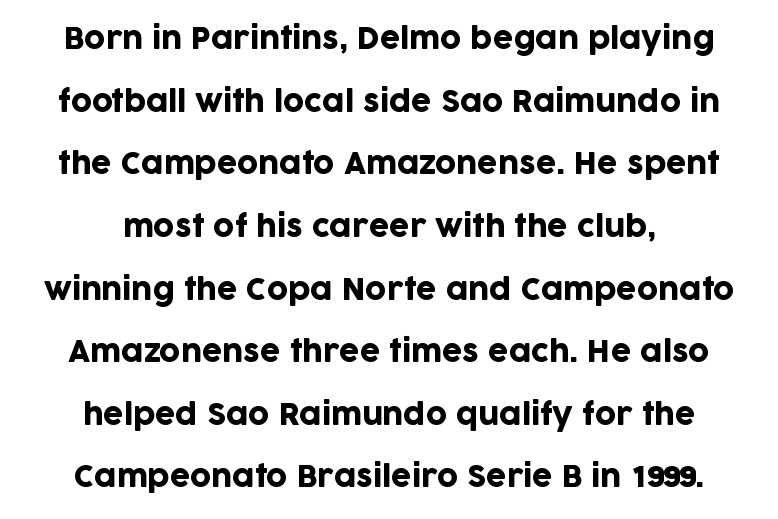
Q: Is the text italic (slanted)? A: No, it is upright.
Q: Is the typeface a serif or a sans-serif typeface? A: Sans-serif.
Q: Is the text underlined? A: No.
Q: How is the paragraph aligned? A: Centered.
Q: Is the spacing between letters normal or unusually wide? A: Normal.
Q: Is the spacing between lines tight, normal or loose? A: Loose.
Q: Width (condensed, normal, or wide)? A: Normal.
Q: Stroke contrast? A: Low.
Q: x-height? A: Large.
Q: Monospaced? A: No.
